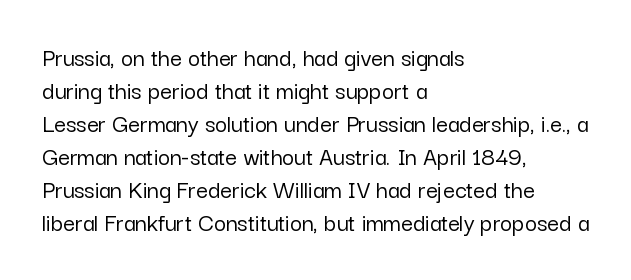
The foot of each line stays bare and open. Leading matches the norm, producing a regular column. The paragraph shown leans on its left margin. The gaps between neighbouring characters are ordinary and unremarkable. Italic? Not at all — the glyphs are vertical.
